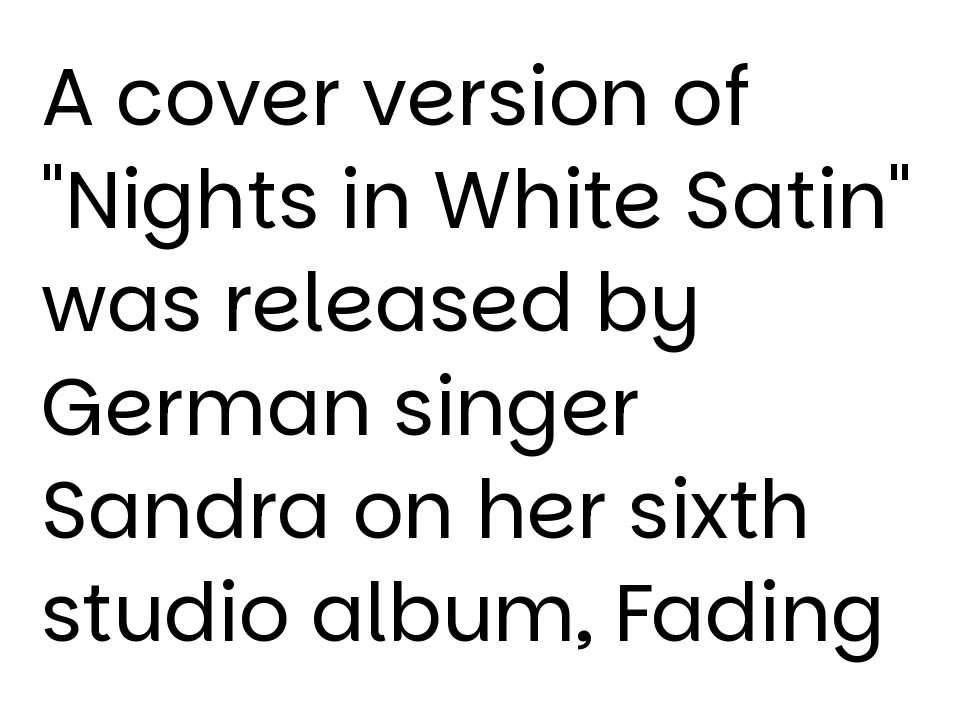
Note: no serifs on the glyphs. Italic: no, the glyphs are upright roman. Letter spacing: default. Rows of type keep a routine distance in the vertical direction.
